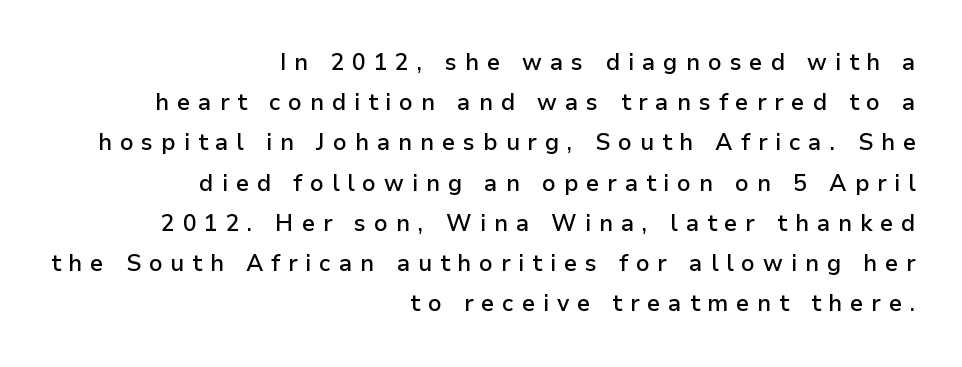
{"italic": "no", "bold": "semi", "underline": "no", "align": "right", "line_spacing_ratio": 1.75, "letter_spacing": "wide", "letter_spacing_em": 0.34, "glyph_px": 23}
